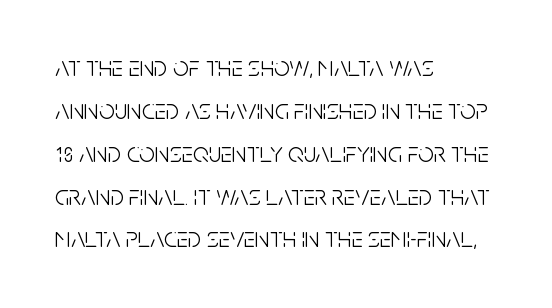
One glance says typical: line gaps are just what's usual. The weight would be labelled regular, book, light, or lighter still. A clean baseline with only descenders dipping below it. This rendering leaves character spacing at its baseline value.
